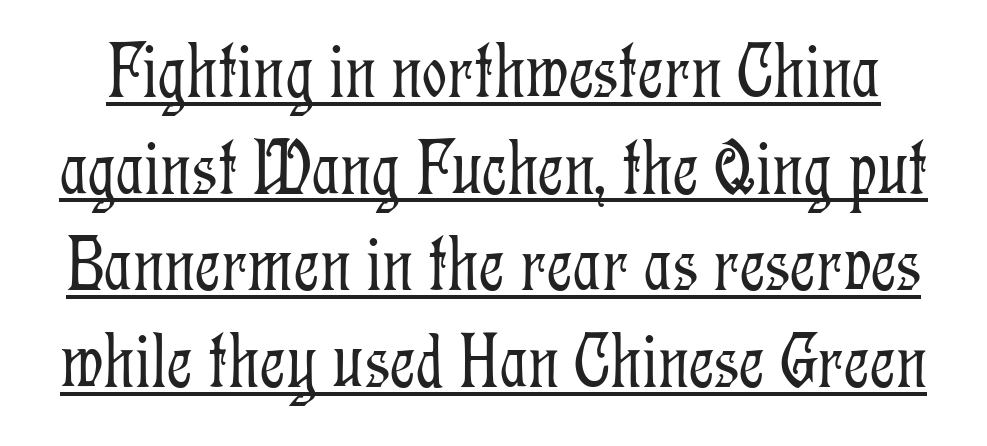
The image shows 78 px light, condensed serif type, upright; set line spacing 1.24x, normal letter spacing, underlined; low stroke contrast and a medium x-height.
